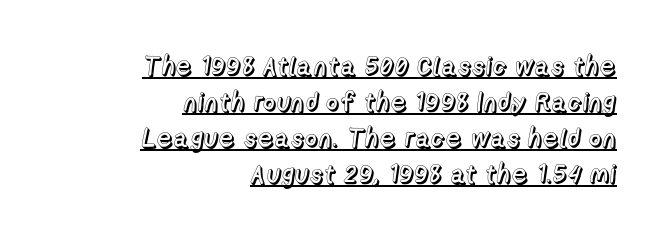
The image shows 26 px text type; set right-aligned, normal line spacing (1.39x), normal letter spacing, underlined.
